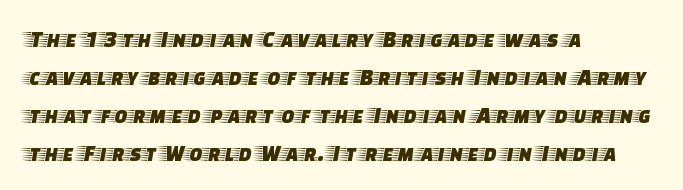
{"underline": "no", "align": "left", "line_spacing": "normal", "line_spacing_ratio": 1.58, "letter_spacing": "normal", "letter_spacing_em": 0.0, "glyph_px": 24}
